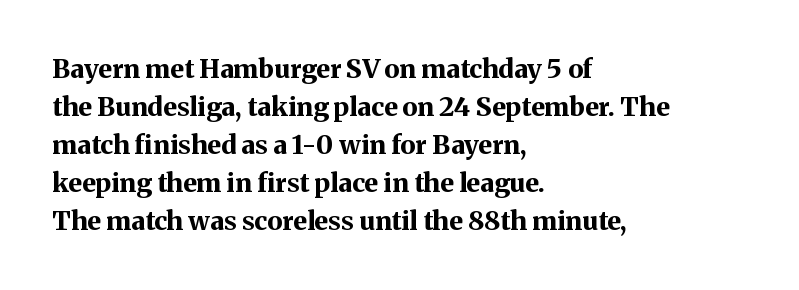
Horizontal alignment here is leftward, the default for most running prose. Nothing unusual about the tracking: characters are spaced as the font intends. Students, observe: this is what conventionally led text looks like. Does the lettering tilt? It doesn't — this is upright.
